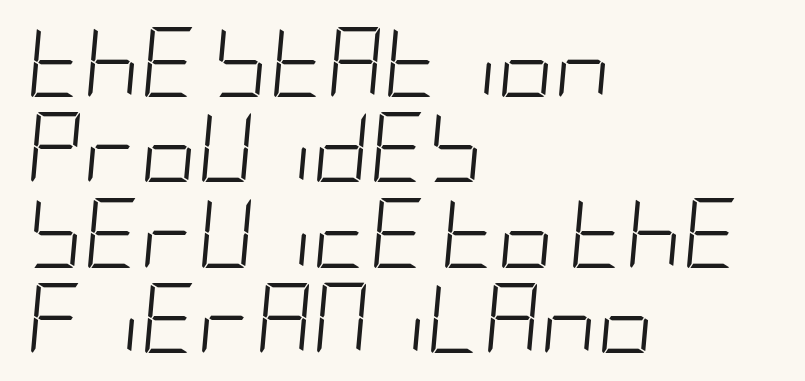
Caption: face not bold, strokes unweighted. Check the space under the baseline: it is left empty. How are the letters spaced? Ordinarily, with no added tracking. These lines were composed using italics.
